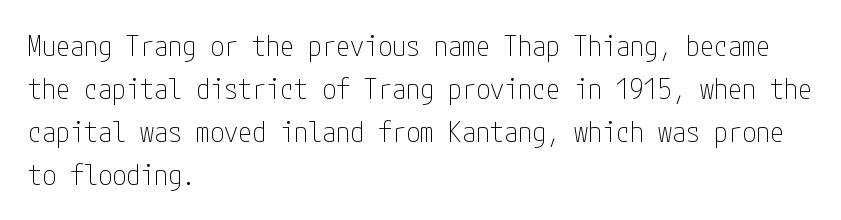
Q: Is the text bold? A: No.
Q: Is the text italic (slanted)? A: No, it is upright.
Q: Is the typeface a serif or a sans-serif typeface? A: Sans-serif.
Q: Is the text underlined? A: No.
Q: How is the paragraph aligned? A: Left-aligned.
Q: Is the spacing between letters normal or unusually wide? A: Normal.
Q: Is the spacing between lines tight, normal or loose? A: Normal.
Q: Width (condensed, normal, or wide)? A: Condensed.
Q: Stroke contrast? A: Low.
Q: x-height? A: Medium.
